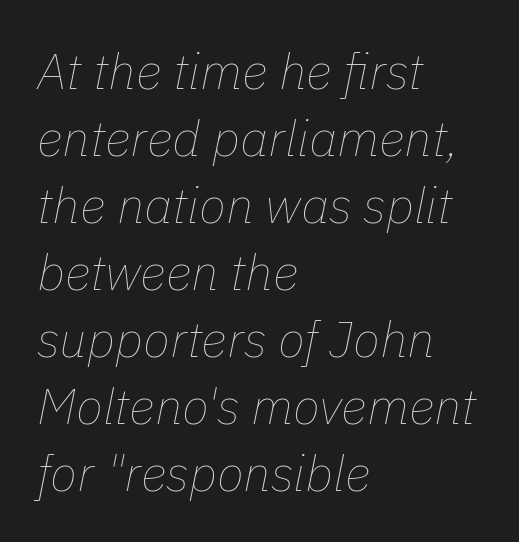
Q: Is the text bold? A: No.
Q: Is the text italic (slanted)? A: Yes, it leans right by about 11 degrees.
Q: Is the text underlined? A: No.
Q: How is the paragraph aligned? A: Left-aligned.
Q: Is the spacing between letters normal or unusually wide? A: Normal.
Q: Is the spacing between lines tight, normal or loose? A: Normal.
Q: Width (condensed, normal, or wide)? A: Normal.
Q: Stroke contrast? A: Low.
Q: x-height? A: Medium.
Q: Monospaced? A: No.
